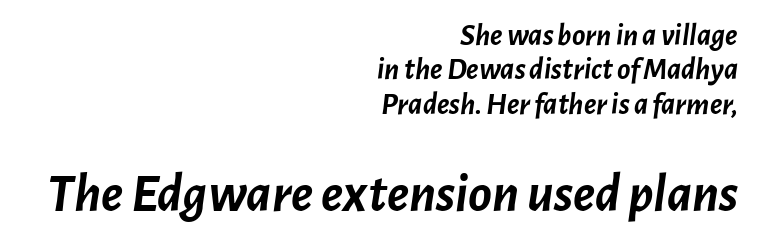
Q: Is the text bold? A: Yes.
Q: Is the text italic (slanted)? A: Yes, it leans right by about 7 degrees.
Q: Is the text underlined? A: No.
Q: How is the paragraph aligned? A: Right-aligned.
Q: Is the spacing between letters normal or unusually wide? A: Normal.
Q: Is the spacing between lines tight, normal or loose? A: Tight.
Q: Which block of text is set in a larger size, the first (top) or the second (bottom)? A: The second (bottom) one.
Q: Width (condensed, normal, or wide)? A: Normal.
Q: Stroke contrast? A: Low.
Q: x-height? A: Medium.
Q: Monospaced? A: No.
